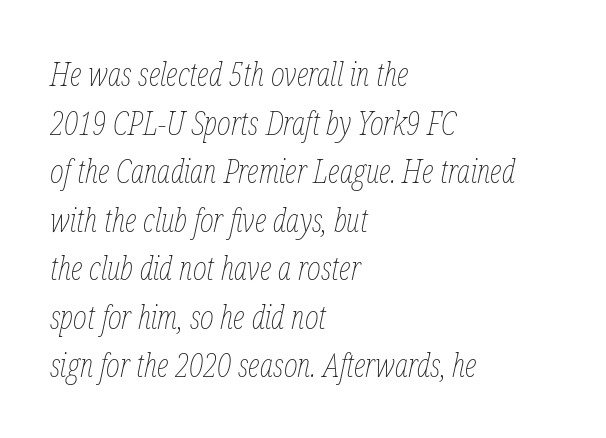
Q: Is the text bold? A: No.
Q: Is the text italic (slanted)? A: Yes, it leans right by about 12 degrees.
Q: Is the text underlined? A: No.
Q: How is the paragraph aligned? A: Left-aligned.
Q: Is the spacing between letters normal or unusually wide? A: Normal.
Q: Is the spacing between lines tight, normal or loose? A: Normal.
Q: Width (condensed, normal, or wide)? A: Condensed.
Q: Stroke contrast? A: Low.
Q: x-height? A: Medium.
Q: Monospaced? A: No.
